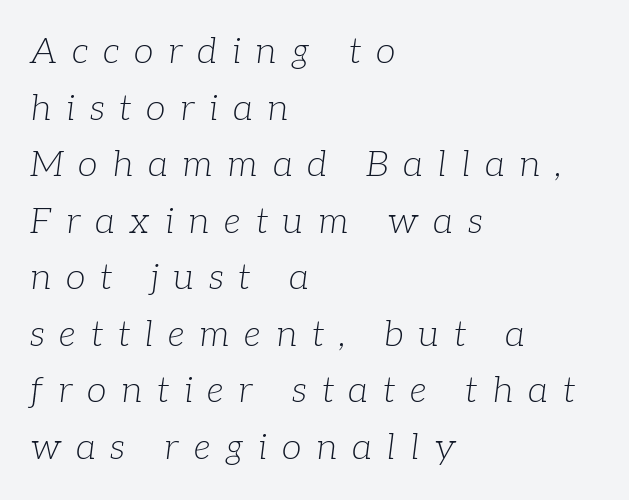
Q: Is the text bold? A: No.
Q: Is the text italic (slanted)? A: Yes, it leans right by about 7 degrees.
Q: Is the typeface a serif or a sans-serif typeface? A: Serif.
Q: Is the text underlined? A: No.
Q: How is the paragraph aligned? A: Left-aligned.
Q: Is the spacing between letters normal or unusually wide? A: Unusually wide.
Q: Is the spacing between lines tight, normal or loose? A: Normal.
Q: Width (condensed, normal, or wide)? A: Normal.
Q: Stroke contrast? A: Low.
Q: x-height? A: Medium.
Q: Monospaced? A: No.
